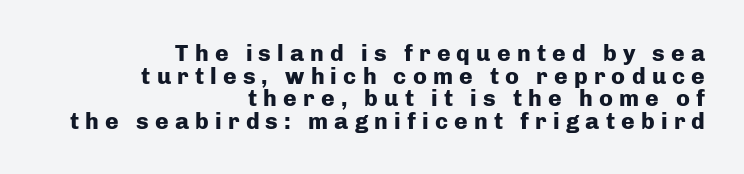
Q: Is the text bold? A: Yes.
Q: Is the text italic (slanted)? A: No, it is upright.
Q: Is the text underlined? A: No.
Q: How is the paragraph aligned? A: Right-aligned.
Q: Is the spacing between letters normal or unusually wide? A: Unusually wide.
Q: Is the spacing between lines tight, normal or loose? A: Tight.
